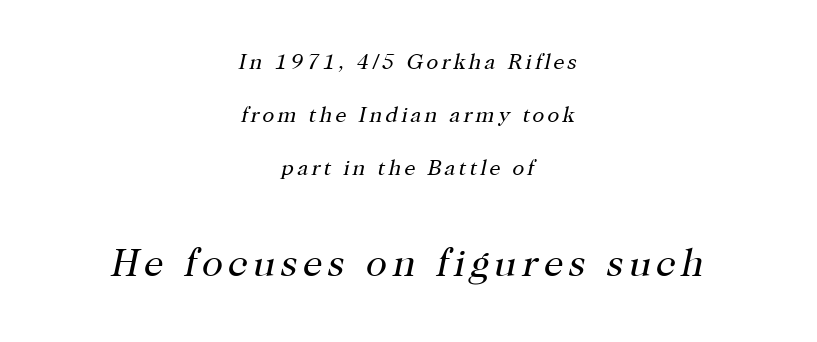
{"serif": "yes", "italic": "yes", "lean": "right", "slant_degrees": 12, "bold": "no", "weight": "regular", "width": "normal", "stroke_contrast": "high", "x_height": "medium", "monospaced": "no", "underline": "no", "align": "center", "line_spacing": "loose", "line_spacing_ratio": 2.4, "larger_block": "second", "size_ratio": 1.77, "glyph_px": 39}
